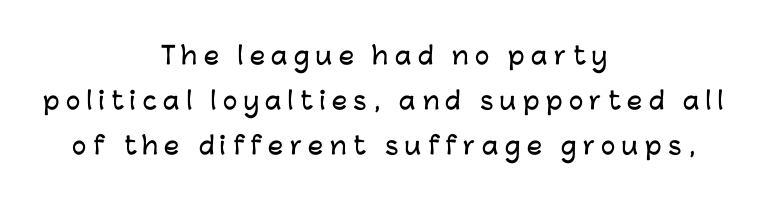
{"italic": "no", "underline": "no", "align": "center", "line_spacing_ratio": 1.88, "letter_spacing": "wide", "letter_spacing_em": 0.27, "glyph_px": 24}
